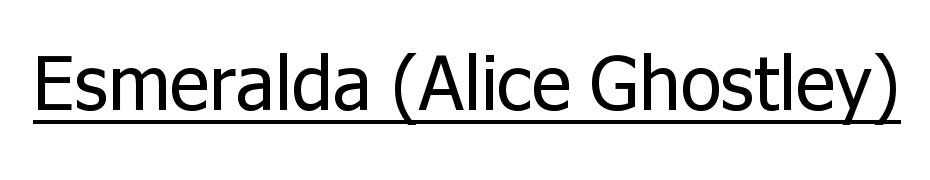
Q: Is the text bold? A: No.
Q: Is the text italic (slanted)? A: No, it is upright.
Q: Is the typeface a serif or a sans-serif typeface? A: Sans-serif.
Q: Is the text underlined? A: Yes.
Q: Is the spacing between letters normal or unusually wide? A: Normal.
Q: Width (condensed, normal, or wide)? A: Normal.
Q: Stroke contrast? A: Low.
Q: x-height? A: Medium.
Q: Monospaced? A: No.
